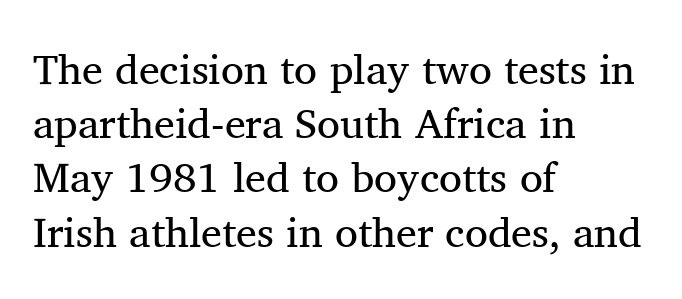
Any mark beneath the type? The region is blank. A typesetter would call this zero additional tracking. The letters advance in unequal steps, a hallmark of proportional type. Italic? Not at all — the glyphs are vertical. Notice how the passage keeps a crisp vertical edge on the left only. Type style note: has serifs.
